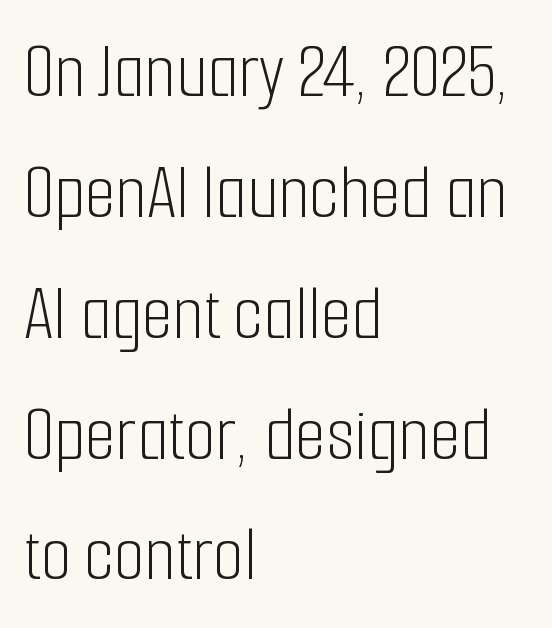
The image shows 79 px light, condensed sans-serif type, upright; set left-aligned, normal line spacing (1.53x), normal letter spacing, not underlined; low stroke contrast and a medium x-height.
